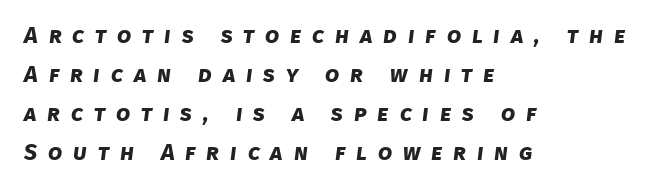
The image shows 23 px bold type; set left-aligned, normal line spacing (1.7x), unusually wide letter spacing (+0.47 em), not underlined.
